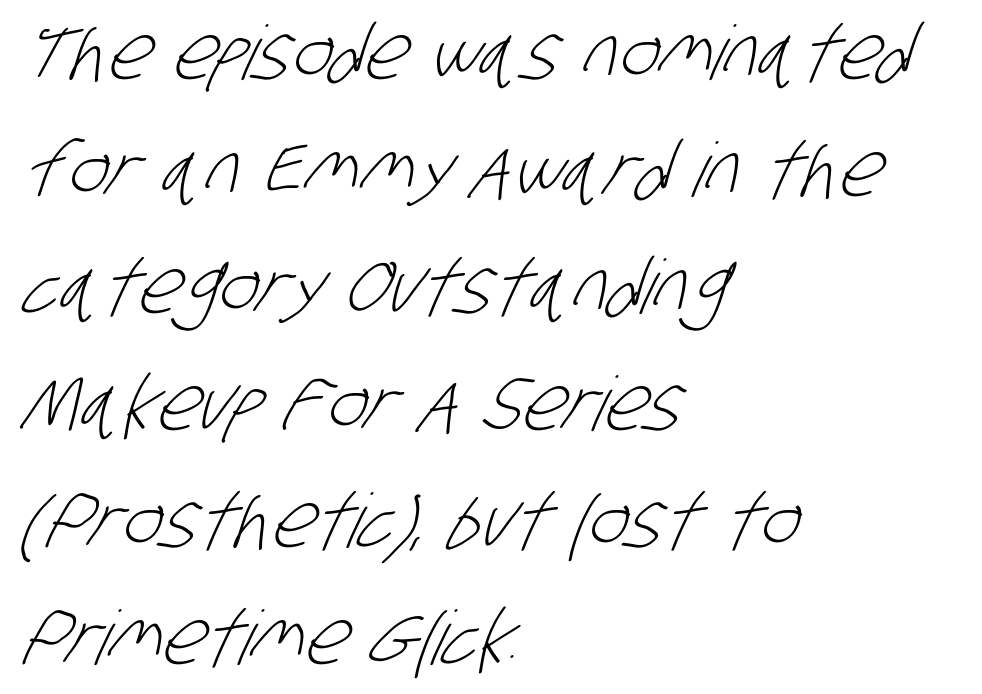
Q: Is the text bold? A: No.
Q: Is the typeface a serif or a sans-serif typeface? A: Sans-serif.
Q: Is the text underlined? A: No.
Q: How is the paragraph aligned? A: Left-aligned.
Q: Is the spacing between letters normal or unusually wide? A: Normal.
Q: Is the spacing between lines tight, normal or loose? A: Normal.
Q: Width (condensed, normal, or wide)? A: Condensed.
Q: Stroke contrast? A: Low.
Q: x-height? A: Large.
Q: Monospaced? A: No.
